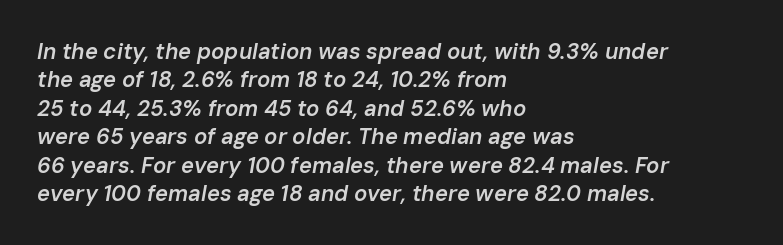
The image shows 22 px text type, italic (leaning right); set left-aligned, normal line spacing (1.29x), normal letter spacing, not underlined.
